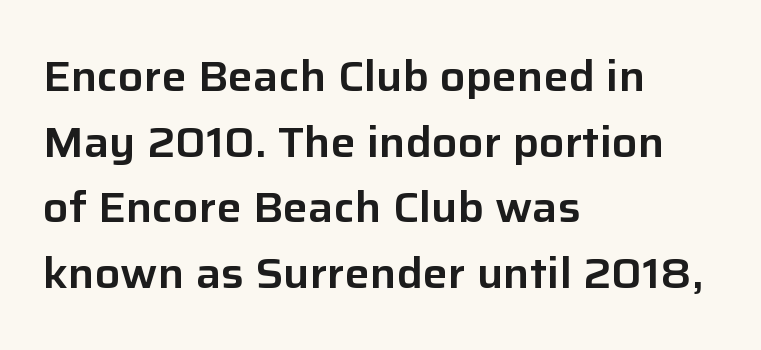
Q: Is the text italic (slanted)? A: No, it is upright.
Q: Is the typeface a serif or a sans-serif typeface? A: Sans-serif.
Q: Is the text underlined? A: No.
Q: How is the paragraph aligned? A: Left-aligned.
Q: Is the spacing between letters normal or unusually wide? A: Normal.
Q: Is the spacing between lines tight, normal or loose? A: Normal.
Q: Width (condensed, normal, or wide)? A: Normal.
Q: Stroke contrast? A: Low.
Q: x-height? A: Medium.
Q: Monospaced? A: No.
